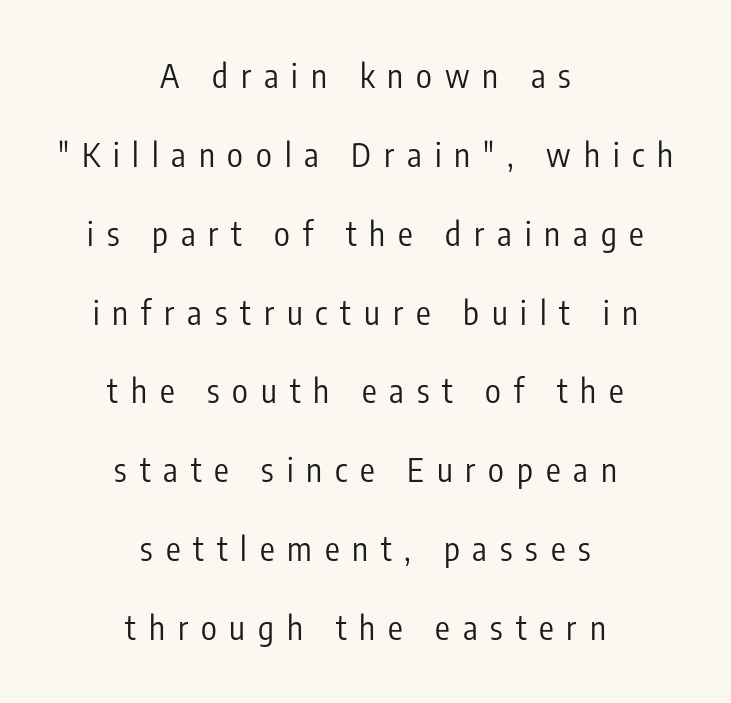
{"serif": "no", "italic": "no", "bold": "no", "weight": "regular", "width": "condensed", "stroke_contrast": "low", "x_height": "medium", "monospaced": "no", "underline": "no", "align": "center", "line_spacing": "loose", "line_spacing_ratio": 2.39, "letter_spacing": "wide", "letter_spacing_em": 0.39, "glyph_px": 33}
